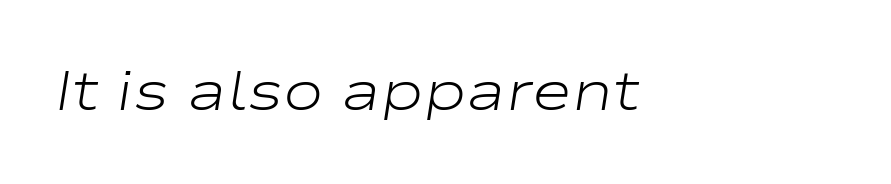
Is this a heavy cut? Hardly; it is regular or lighter. Note the varied advance widths — an 'i' is clearly narrower than an 'm'. This sample is left-justified, so line endings fall wherever the words run out. Tracking here is standard; glyphs follow each other at the usual distance. Underline: absent.
